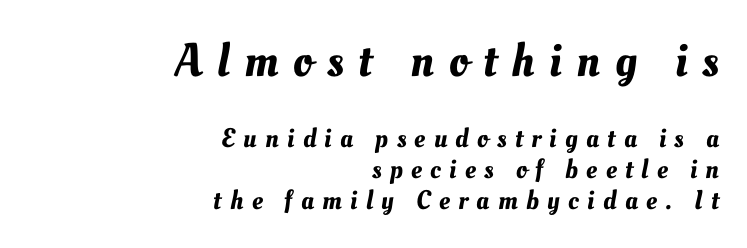
Q: Is the text underlined? A: No.
Q: How is the paragraph aligned? A: Right-aligned.
Q: Is the spacing between letters normal or unusually wide? A: Unusually wide.
Q: Is the spacing between lines tight, normal or loose? A: Tight.
Q: Which block of text is set in a larger size, the first (top) or the second (bottom)? A: The first (top) one.
Q: Width (condensed, normal, or wide)? A: Normal.
Q: Stroke contrast? A: Medium.
Q: x-height? A: Small.
Q: Monospaced? A: No.
